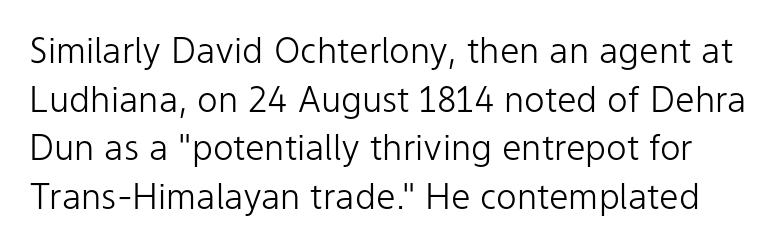
Looks like regular typesetting: each glyph gets only the width it needs. The letterforms sit shoulder to shoulder at normal distance. A clean baseline with only descenders dipping below it. Students, observe: this is what conventionally led text looks like. No chunkiness to these letters — they're not bold. Serif or sans? Sans — the stroke terminals are bare.
